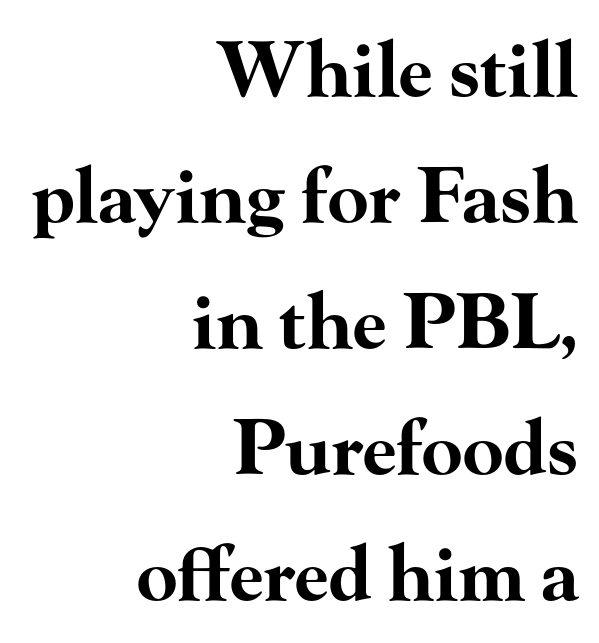
The image shows 75 px bold, wide serif type, upright; set right-aligned, normal line spacing (1.68x), normal letter spacing, not underlined; high stroke contrast and a small x-height.
